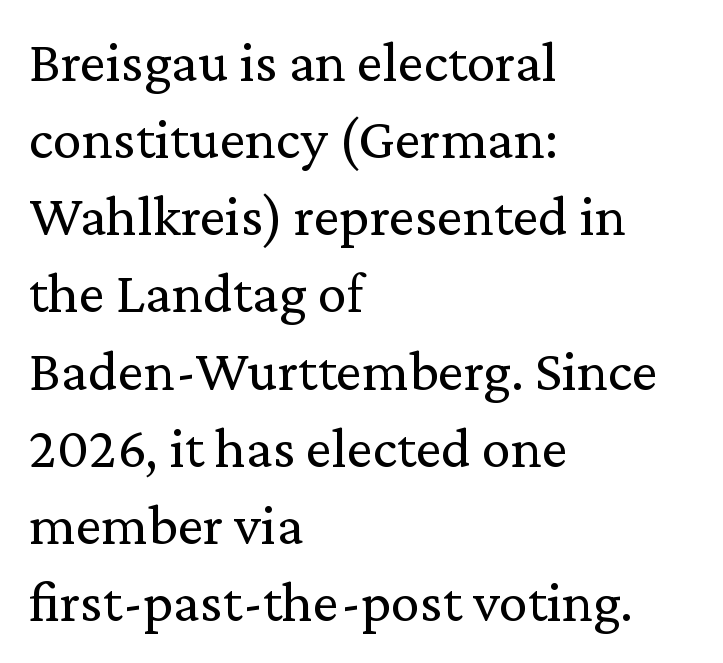
{"serif": "yes", "italic": "no", "bold": "no", "weight": "regular", "width": "normal", "stroke_contrast": "medium", "x_height": "medium", "monospaced": "no", "underline": "no", "align": "left", "line_spacing": "normal", "line_spacing_ratio": 1.33, "letter_spacing": "normal", "letter_spacing_em": 0.0, "glyph_px": 58}
